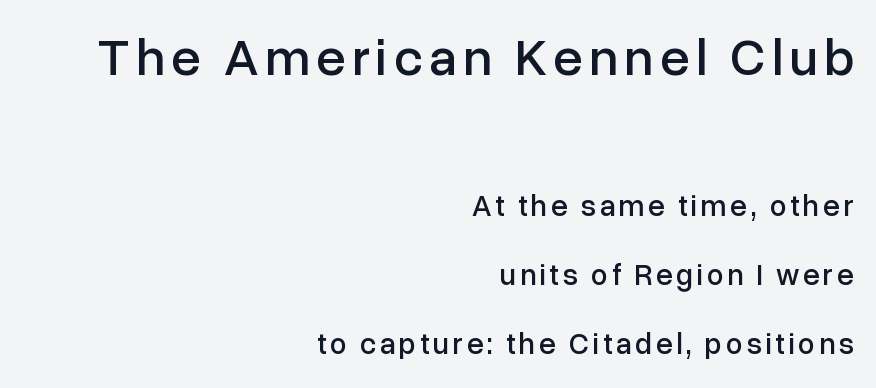
{"serif": "no", "italic": "no", "width": "normal", "stroke_contrast": "low", "x_height": "medium", "monospaced": "no", "underline": "no", "align": "right", "line_spacing": "loose", "line_spacing_ratio": 2.3, "larger_block": "first", "size_ratio": 1.77, "glyph_px": 53}
